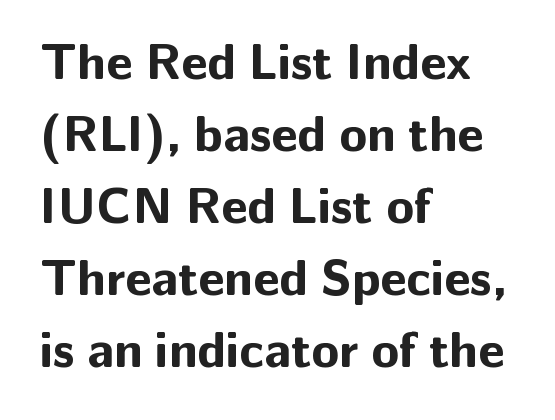
Q: Is the text bold? A: Yes.
Q: Is the text italic (slanted)? A: No, it is upright.
Q: Is the typeface a serif or a sans-serif typeface? A: Sans-serif.
Q: Is the text underlined? A: No.
Q: How is the paragraph aligned? A: Left-aligned.
Q: Is the spacing between letters normal or unusually wide? A: Normal.
Q: Is the spacing between lines tight, normal or loose? A: Normal.
Q: Width (condensed, normal, or wide)? A: Normal.
Q: Stroke contrast? A: Low.
Q: x-height? A: Medium.
Q: Monospaced? A: No.
